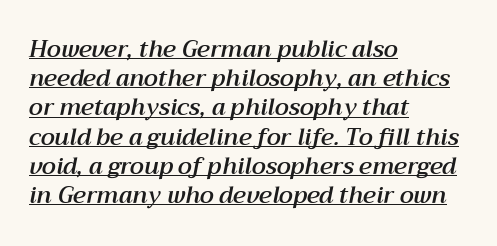
Q: Is the text italic (slanted)? A: Yes, it leans right by about 12 degrees.
Q: Is the text underlined? A: Yes.
Q: How is the paragraph aligned? A: Left-aligned.
Q: Is the spacing between letters normal or unusually wide? A: Normal.
Q: Is the spacing between lines tight, normal or loose? A: Normal.
